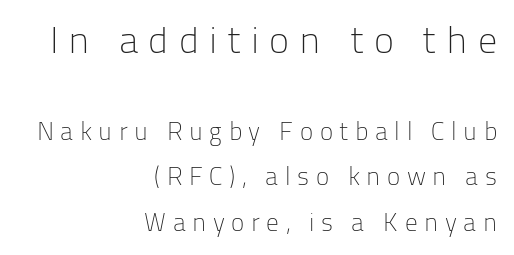
The image shows 38 px light sans-serif type, upright; set right-aligned, line spacing 1.81x, unusually wide letter spacing (+0.26 em), not underlined; the first (top) block is 1.52x larger; low stroke contrast and a medium x-height.
